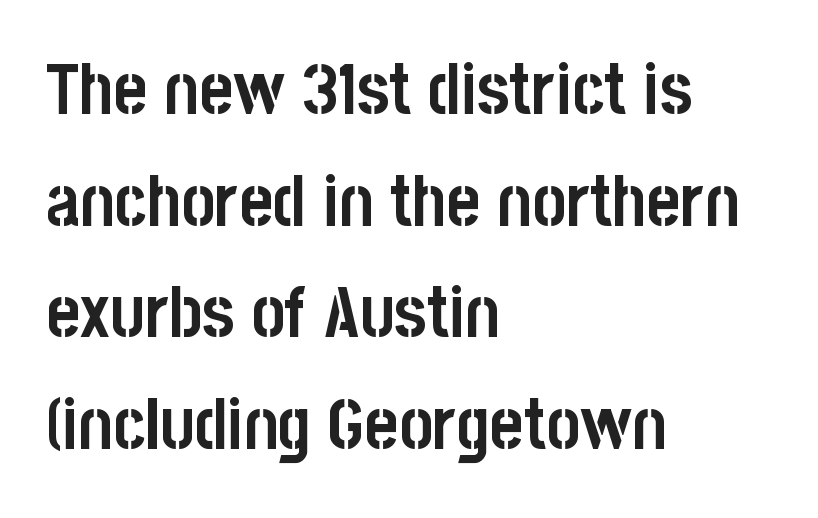
{"serif": "no", "italic": "no", "bold": "yes", "weight": "semibold", "width": "condensed", "stroke_contrast": "low", "x_height": "large", "monospaced": "no", "underline": "no", "align": "left", "line_spacing": "normal", "line_spacing_ratio": 1.55, "letter_spacing": "normal", "letter_spacing_em": 0.0, "glyph_px": 72}
